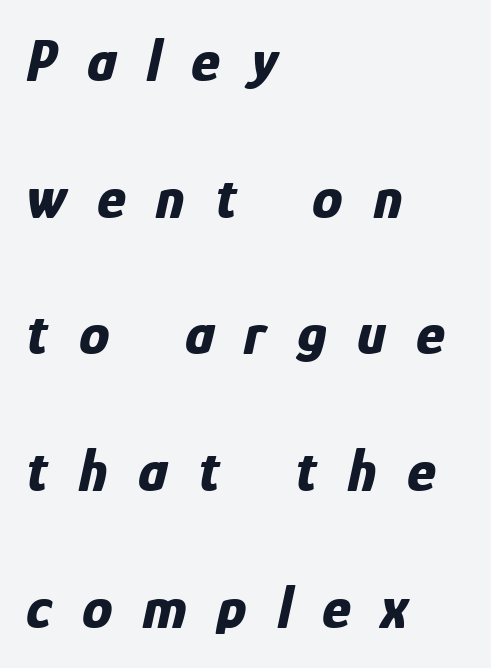
{"italic": "yes", "lean": "right", "slant_degrees": 12, "bold": "yes", "weight": "bold", "width": "condensed", "stroke_contrast": "low", "x_height": "medium", "monospaced": "no", "underline": "no", "align": "left", "line_spacing": "loose", "line_spacing_ratio": 2.24, "letter_spacing": "wide", "letter_spacing_em": 0.5, "glyph_px": 61}
